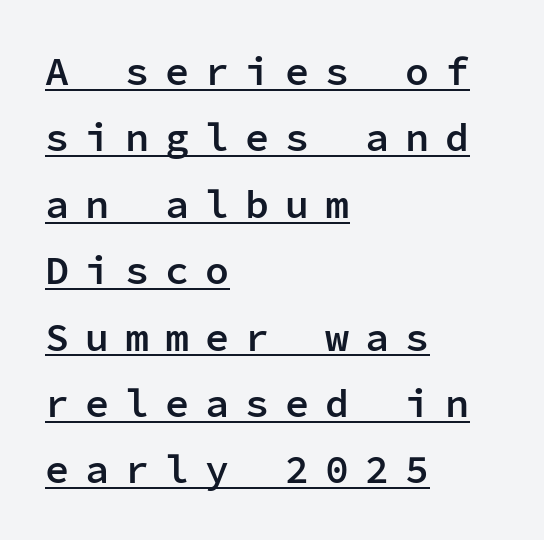
Q: Is the text bold? A: Semi-bold.
Q: Is the text italic (slanted)? A: No, it is upright.
Q: Is the typeface a serif or a sans-serif typeface? A: Sans-serif.
Q: Is the text underlined? A: Yes.
Q: How is the paragraph aligned? A: Left-aligned.
Q: Is the spacing between letters normal or unusually wide? A: Unusually wide.
Q: Is the spacing between lines tight, normal or loose? A: Normal.
Q: Width (condensed, normal, or wide)? A: Normal.
Q: Stroke contrast? A: Low.
Q: x-height? A: Medium.
Q: Monospaced? A: Yes.
